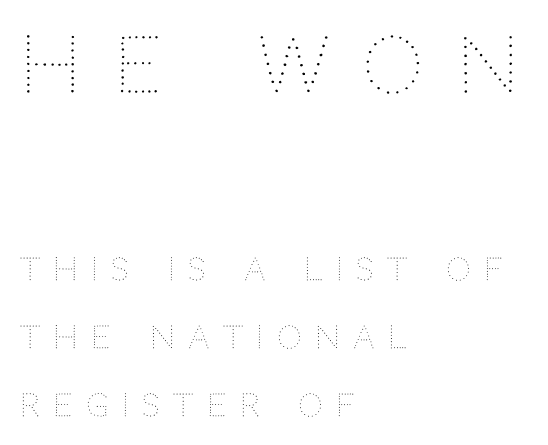
Q: Is the text bold? A: No.
Q: Is the text italic (slanted)? A: No, it is upright.
Q: Is the text underlined? A: No.
Q: How is the paragraph aligned? A: Left-aligned.
Q: Is the spacing between letters normal or unusually wide? A: Unusually wide.
Q: Is the spacing between lines tight, normal or loose? A: Loose.
Q: Which block of text is set in a larger size, the first (top) or the second (bottom)? A: The first (top) one.
Q: Width (condensed, normal, or wide)? A: Normal.
Q: Stroke contrast? A: Medium.
Q: x-height? A: Large.
Q: Monospaced? A: No.
